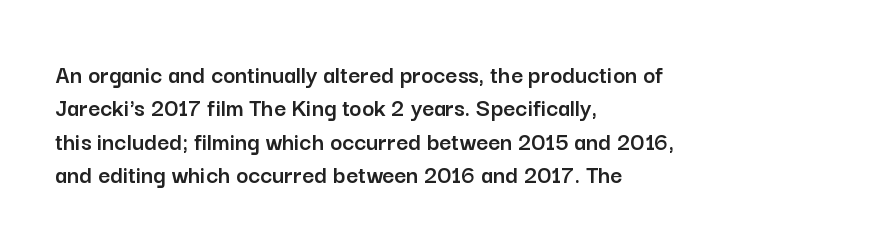
Beneath every word, the page is bare. Evenly set lines give the paragraph a standard silhouette. The compositor pushed each line to the left boundary. Spacing between characters is what you'd get straight out of the box. When letters stand straight like this, we call the style roman or upright.
